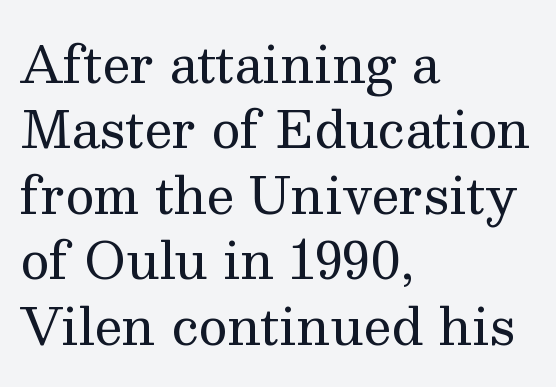
Q: Is the text bold? A: No.
Q: Is the text italic (slanted)? A: No, it is upright.
Q: Is the typeface a serif or a sans-serif typeface? A: Serif.
Q: Is the text underlined? A: No.
Q: How is the paragraph aligned? A: Left-aligned.
Q: Is the spacing between letters normal or unusually wide? A: Normal.
Q: Is the spacing between lines tight, normal or loose? A: Normal.
Q: Width (condensed, normal, or wide)? A: Normal.
Q: Stroke contrast? A: Medium.
Q: x-height? A: Medium.
Q: Monospaced? A: No.
